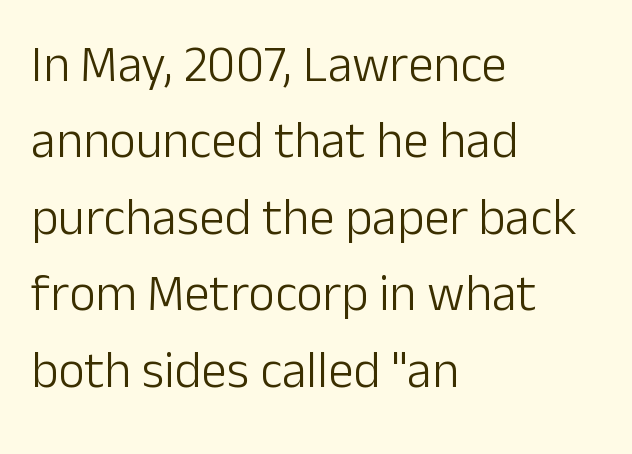
The image shows 51 px light sans-serif type, upright; set left-aligned, normal line spacing (1.5x), normal letter spacing, not underlined; low stroke contrast and a medium x-height.
